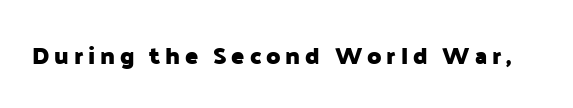
{"italic": "no", "bold": "yes", "underline": "no", "letter_spacing": "wide", "letter_spacing_em": 0.2, "glyph_px": 24}
